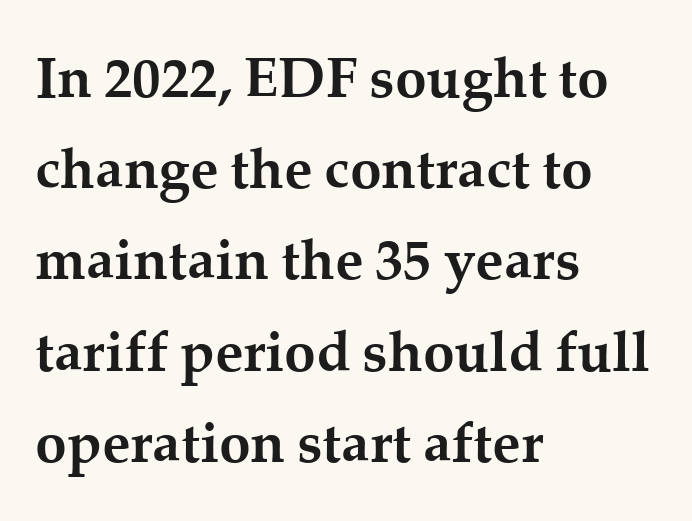
{"serif": "yes", "italic": "no", "bold": "yes", "weight": "semibold", "width": "normal", "stroke_contrast": "medium", "x_height": "medium", "monospaced": "no", "underline": "no", "align": "left", "line_spacing": "normal", "line_spacing_ratio": 1.6, "letter_spacing": "normal", "letter_spacing_em": 0.0, "glyph_px": 57}
